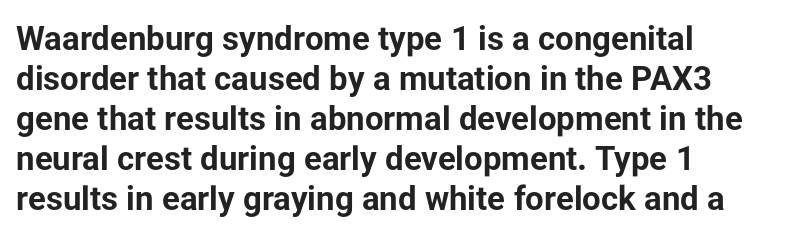
Q: Is the text bold? A: Yes.
Q: Is the text italic (slanted)? A: No, it is upright.
Q: Is the typeface a serif or a sans-serif typeface? A: Sans-serif.
Q: Is the text underlined? A: No.
Q: How is the paragraph aligned? A: Left-aligned.
Q: Is the spacing between letters normal or unusually wide? A: Normal.
Q: Width (condensed, normal, or wide)? A: Normal.
Q: Stroke contrast? A: Low.
Q: x-height? A: Medium.
Q: Monospaced? A: No.
